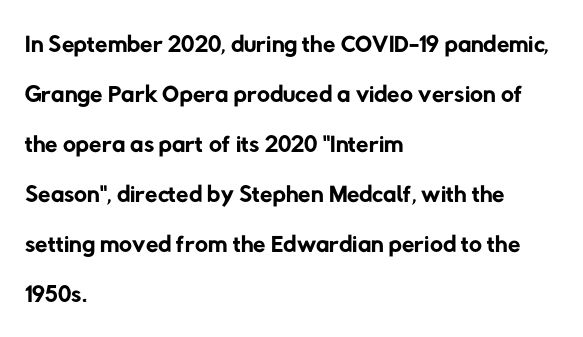
{"serif": "no", "bold": "no", "weight": "regular", "width": "normal", "stroke_contrast": "low", "x_height": "medium", "monospaced": "no", "underline": "no", "align": "left", "line_spacing": "normal", "line_spacing_ratio": 1.39, "letter_spacing": "normal", "letter_spacing_em": 0.0, "glyph_px": 36}
